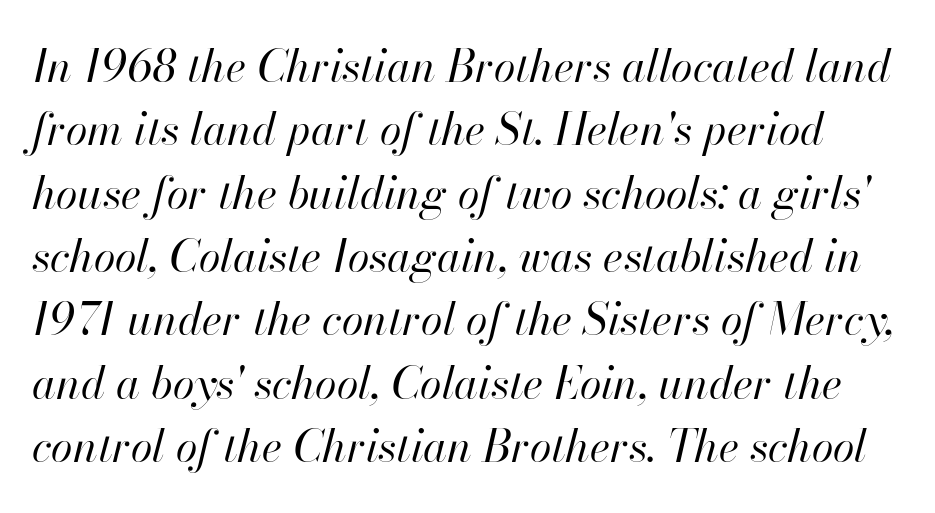
Every character sits at an angle, as italics do. The designer left line spacing at the default. Caption: face not bold, strokes unweighted. Spacing verdict: proportional, widths tailored to each character. Compared with typical body copy, the letter spacing here is the same.
